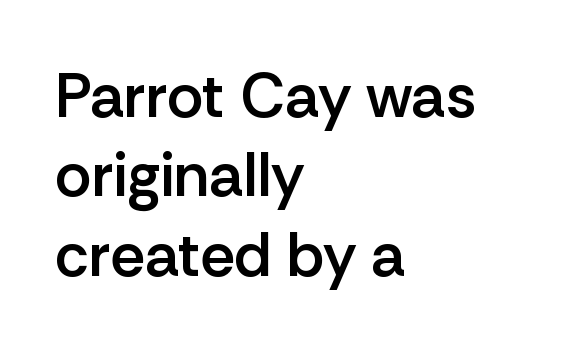
A semibold gives these letters moderate extra thickness, short of bold. In terms of leading, this rendering sits right in the middle. Nobody drew a line under any word here. Default kerning and tracking; the words read as compact shapes.
